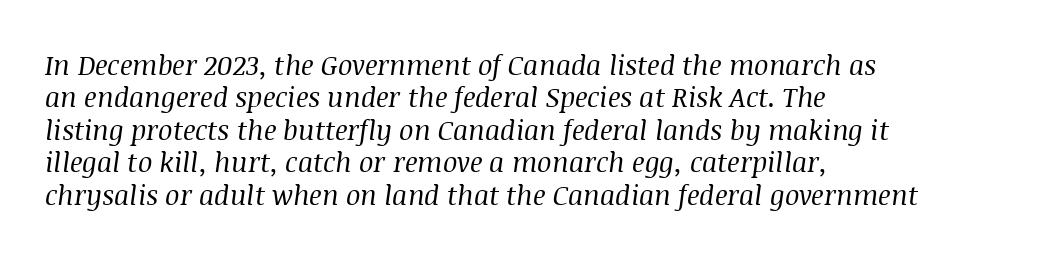
The image shows 27 px text type, italic (leaning right); set left-aligned, line spacing 1.2x, normal letter spacing, not underlined.
